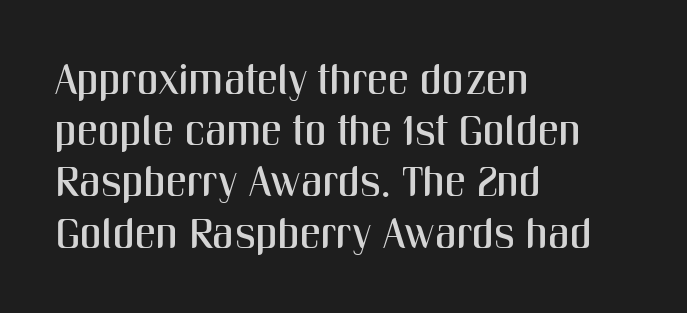
The image shows 42 px condensed sans-serif type, upright; set left-aligned, line spacing 1.22x, normal letter spacing, not underlined; medium stroke contrast and a medium x-height.
